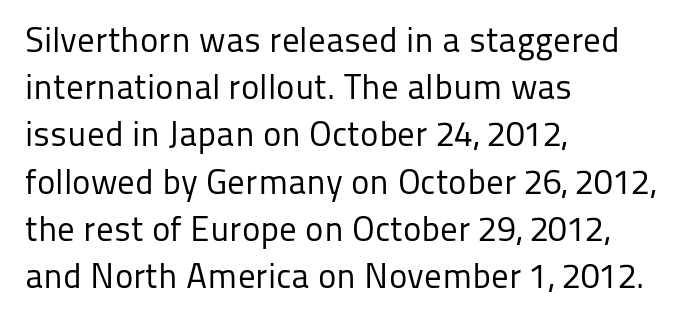
{"serif": "no", "italic": "no", "bold": "no", "weight": "regular", "width": "normal", "stroke_contrast": "low", "x_height": "medium", "monospaced": "no", "underline": "no", "align": "left", "line_spacing": "normal", "line_spacing_ratio": 1.35, "letter_spacing": "normal", "letter_spacing_em": 0.0, "glyph_px": 35}
